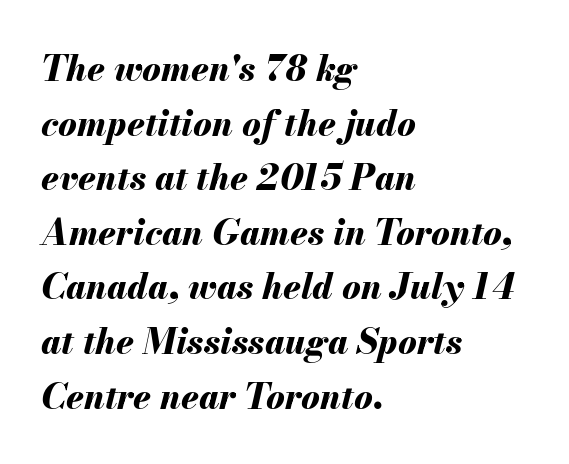
The image shows 35 px bold type, italic (leaning right); set left-aligned, normal line spacing (1.56x), normal letter spacing, not underlined; medium stroke contrast and a small x-height.
